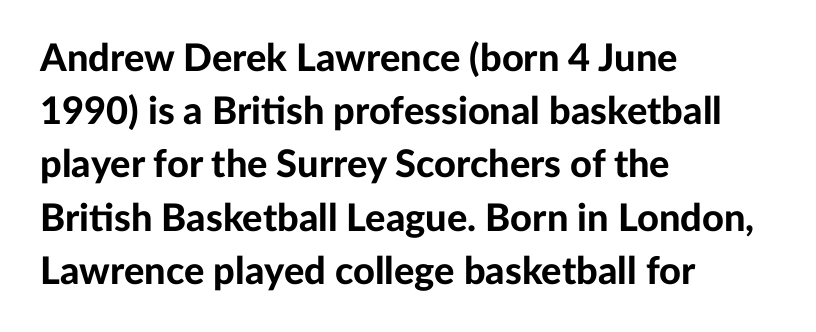
Look at the stroke-to-counter ratio: heavy, a bold. You can tell from the bare stems that sans-serif type was used. Horizontal bands of white between lines are of average thickness. You could call the tracking neutral — neither tight nor loose.
